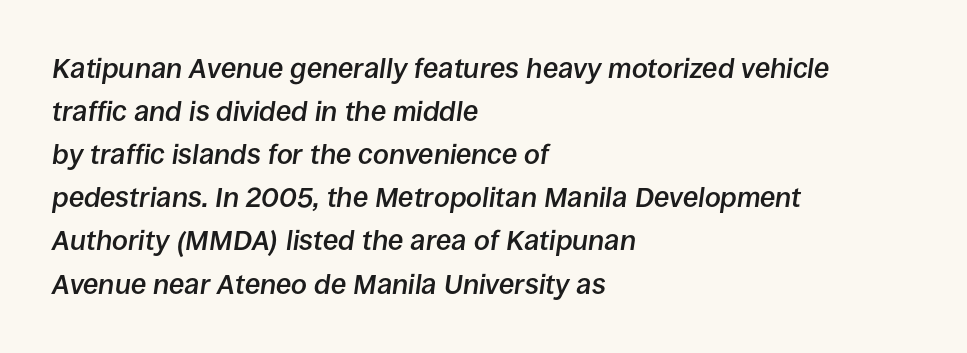
The image shows 28 px semibold type, italic (leaning right); set left-aligned, normal line spacing (1.54x), normal letter spacing, not underlined; low stroke contrast and a large x-height.
